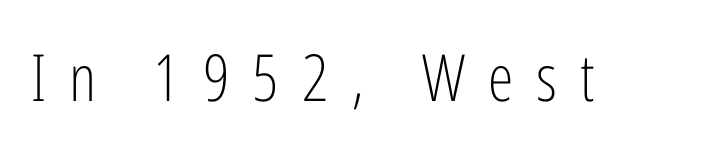
{"serif": "no", "italic": "no", "bold": "no", "weight": "light", "width": "condensed", "stroke_contrast": "low", "x_height": "medium", "monospaced": "no", "underline": "no", "letter_spacing": "wide", "letter_spacing_em": 0.35, "glyph_px": 65}
